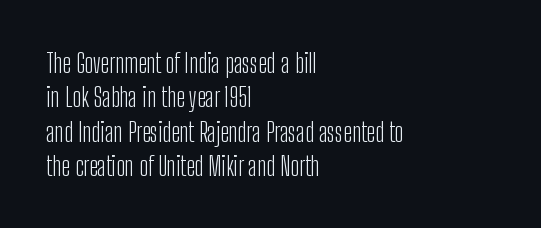
The image shows 27 px text type, upright; set left-aligned, normal line spacing (1.27x), normal letter spacing, not underlined.
